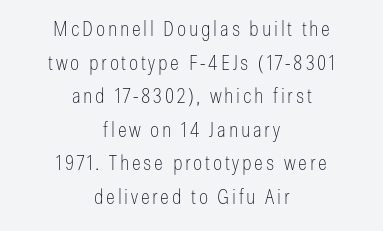
Q: Is the text bold? A: No.
Q: Is the text italic (slanted)? A: No, it is upright.
Q: Is the text underlined? A: No.
Q: How is the paragraph aligned? A: Centered.
Q: Is the spacing between lines tight, normal or loose? A: Normal.
